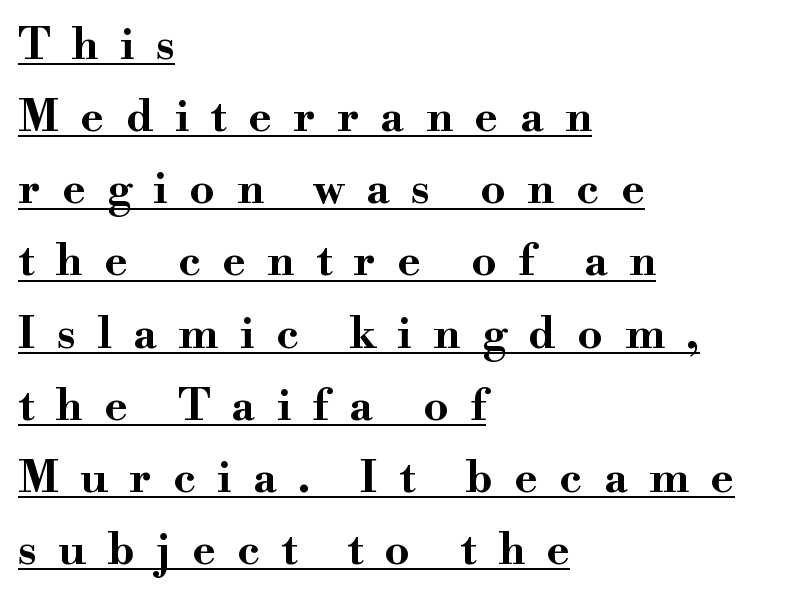
{"serif": "yes", "italic": "no", "bold": "yes", "weight": "bold", "width": "wide", "stroke_contrast": "high", "x_height": "small", "monospaced": "no", "underline": "yes", "align": "left", "line_spacing": "normal", "line_spacing_ratio": 1.64, "letter_spacing": "wide", "letter_spacing_em": 0.49, "glyph_px": 44}
